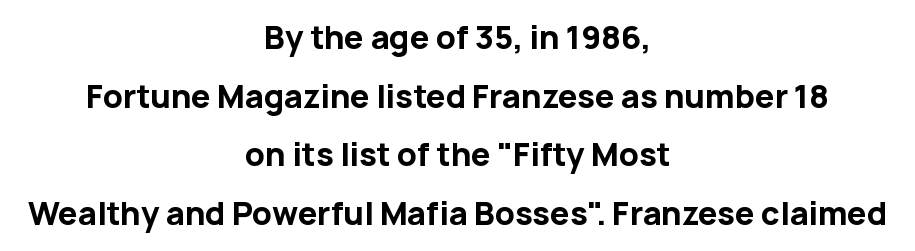
Q: Is the text bold? A: Yes.
Q: Is the text italic (slanted)? A: No, it is upright.
Q: Is the typeface a serif or a sans-serif typeface? A: Sans-serif.
Q: Is the text underlined? A: No.
Q: How is the paragraph aligned? A: Centered.
Q: Is the spacing between letters normal or unusually wide? A: Normal.
Q: Width (condensed, normal, or wide)? A: Normal.
Q: Stroke contrast? A: Low.
Q: x-height? A: Medium.
Q: Monospaced? A: No.
